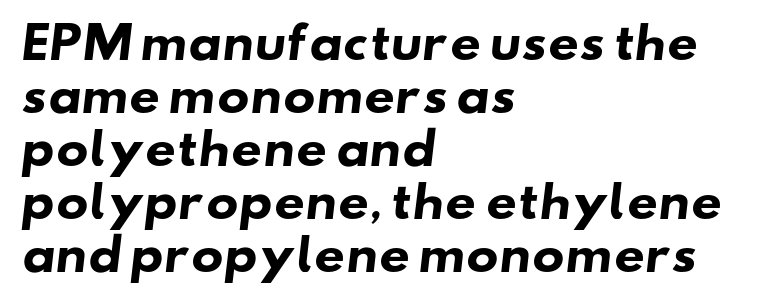
The image shows 43 px heavy, wide sans-serif type; set left-aligned, line spacing 1.23x, normal letter spacing, not underlined; low stroke contrast and a small x-height.
